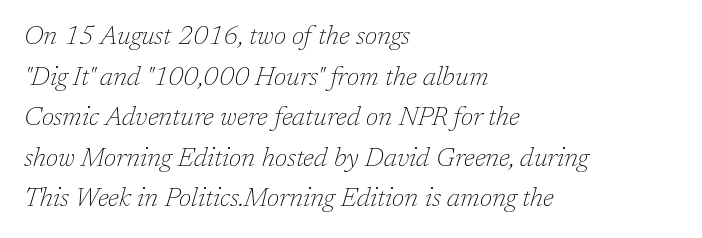
{"italic": "yes", "lean": "right", "slant_degrees": 17, "bold": "no", "underline": "no", "align": "left", "line_spacing": "normal", "line_spacing_ratio": 1.56, "letter_spacing": "normal", "letter_spacing_em": 0.0, "glyph_px": 26}
